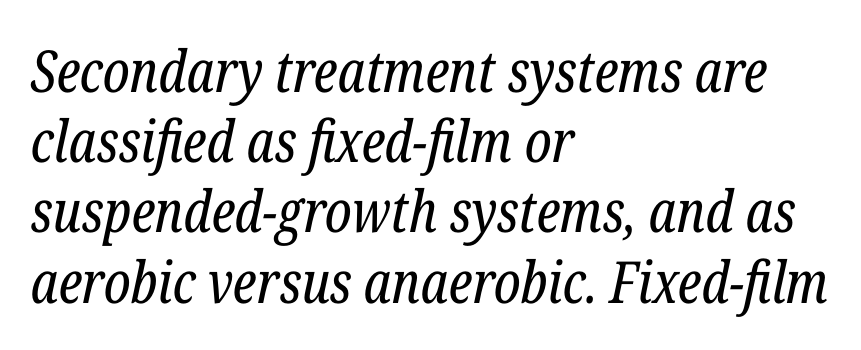
{"serif": "yes", "italic": "yes", "lean": "right", "slant_degrees": 12, "bold": "no", "weight": "regular", "width": "condensed", "stroke_contrast": "low", "x_height": "medium", "monospaced": "no", "underline": "no", "align": "left", "line_spacing_ratio": 1.21, "letter_spacing": "normal", "letter_spacing_em": 0.0, "glyph_px": 58}
